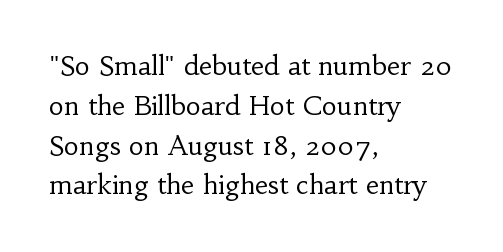
Nobody touched the tracking dial on this one. Line starts are locked; line ends wander. The block of text has a typical density, with ordinary space between rows. The glyphs are unaccompanied by any horizontal stroke below them. Notice how the stems are strictly vertical — no italics here. These glyphs show unthickened strokes, regular width or finer.
